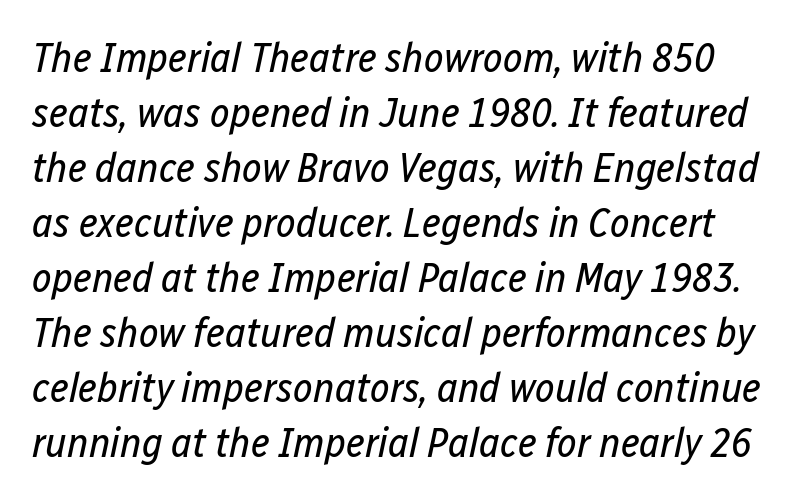
{"italic": "yes", "lean": "right", "slant_degrees": 12, "bold": "no", "weight": "regular", "width": "condensed", "stroke_contrast": "low", "x_height": "medium", "monospaced": "no", "underline": "no", "line_spacing": "normal", "line_spacing_ratio": 1.31, "letter_spacing": "normal", "letter_spacing_em": 0.0, "glyph_px": 42}
